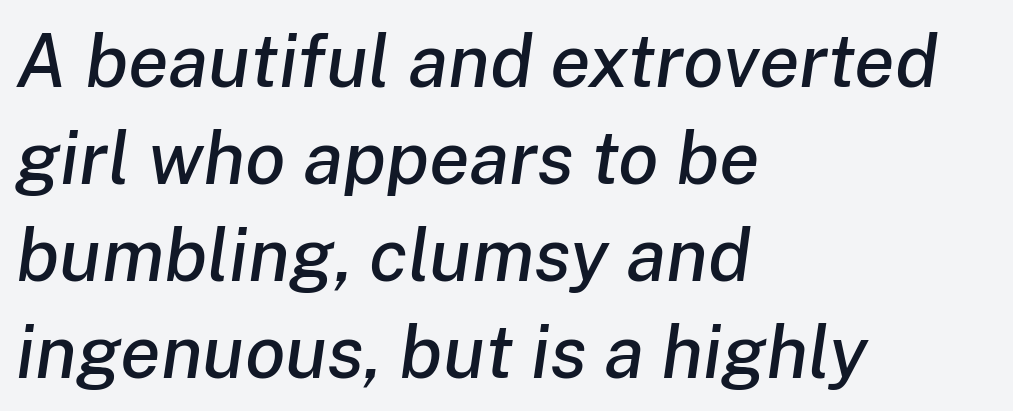
Looks like regular typesetting: each glyph gets only the width it needs. Italic? Definitely — the glyphs are oblique. Leftover space on each line is placed entirely after the last word. Whoever set this chose a conventional vertical rhythm. Descenders hang freely into open space. Look at the tracking — it's just the regular setting, nothing added.
